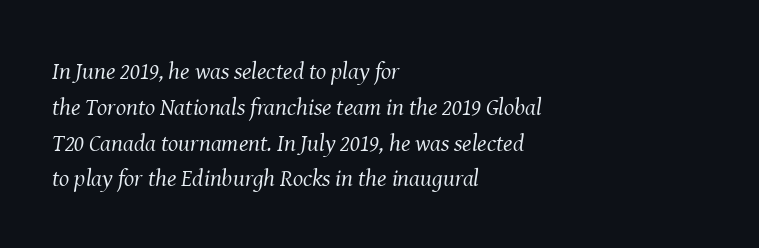
{"italic": "yes", "lean": "right", "slant_degrees": 8, "bold": "no", "underline": "no", "align": "left", "line_spacing": "normal", "line_spacing_ratio": 1.49, "letter_spacing": "normal", "letter_spacing_em": 0.0, "glyph_px": 24}
